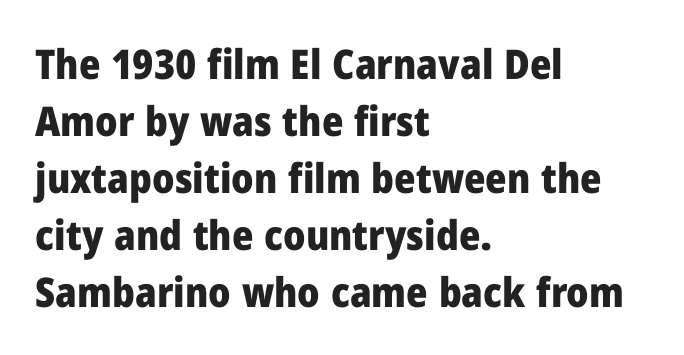
{"serif": "no", "italic": "no", "bold": "yes", "weight": "heavy", "width": "normal", "stroke_contrast": "low", "x_height": "medium", "monospaced": "no", "underline": "no", "align": "left", "line_spacing": "normal", "line_spacing_ratio": 1.39, "letter_spacing": "normal", "letter_spacing_em": 0.0, "glyph_px": 41}
